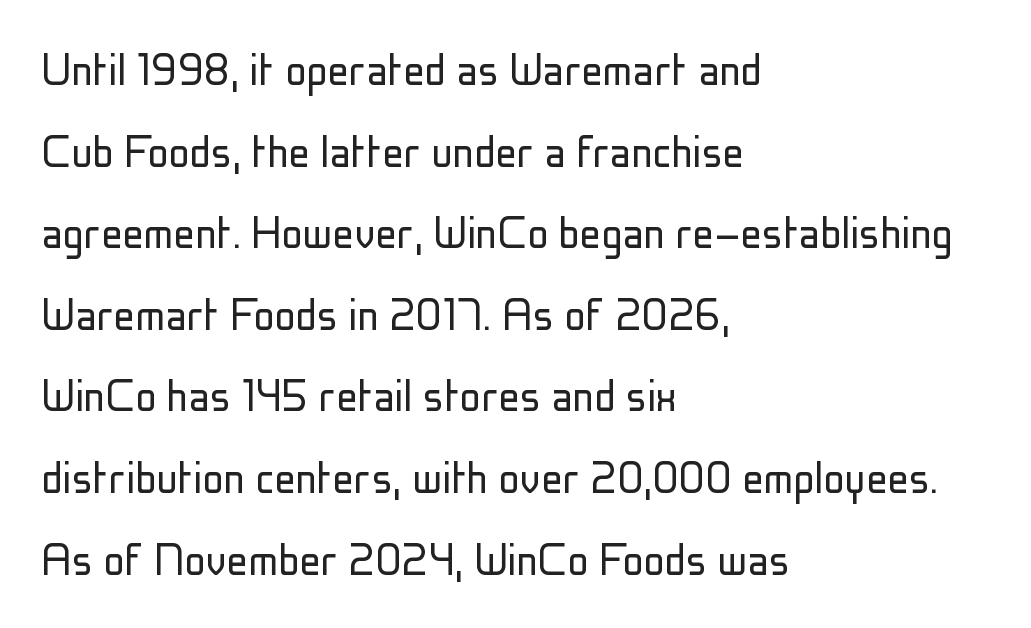
{"serif": "no", "italic": "no", "bold": "no", "weight": "light", "width": "condensed", "stroke_contrast": "low", "x_height": "medium", "monospaced": "no", "underline": "no", "align": "left", "line_spacing": "normal", "line_spacing_ratio": 1.54, "letter_spacing": "normal", "letter_spacing_em": 0.0, "glyph_px": 53}
